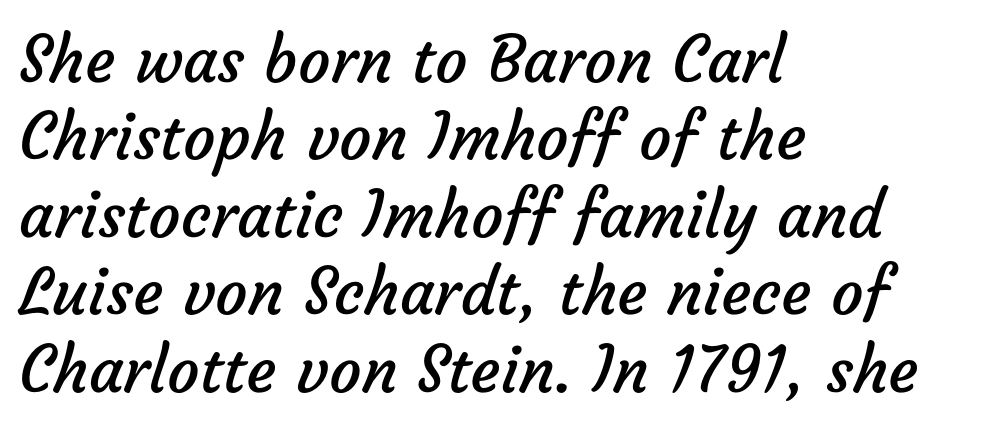
The passage shown is typed in a proportional face where columns would drift. How are the letters spaced? Ordinarily, with no added tracking. Each letter's strokes conclude bluntly, with no projecting serifs. Leftover space on each line is placed entirely after the last word. Ink coverage per letter is moderate at most. A bare baseline throughout the passage.
